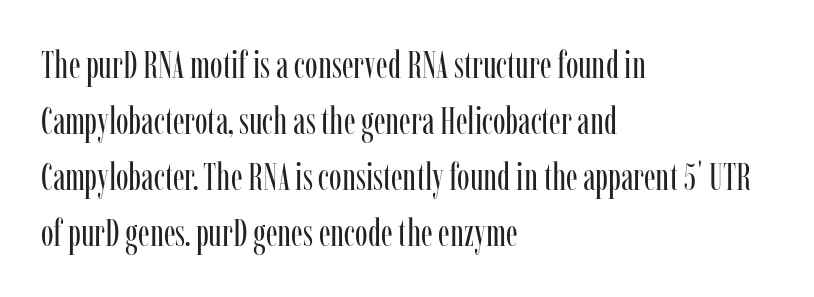
The image shows 38 px regular-weight, condensed serif type, upright; set left-aligned, normal line spacing (1.47x), normal letter spacing, not underlined; low stroke contrast and a medium x-height.
